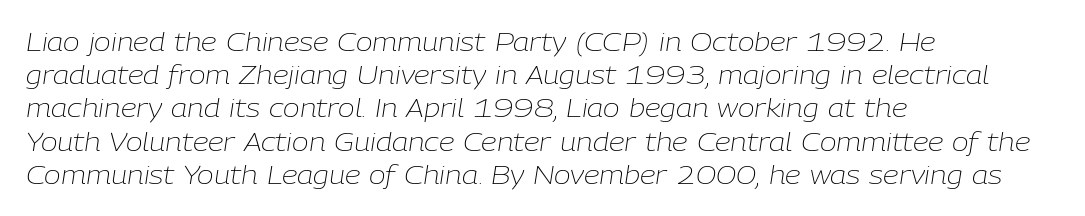
{"italic": "yes", "lean": "right", "slant_degrees": 9, "bold": "no", "underline": "no", "align": "left", "line_spacing": "normal", "line_spacing_ratio": 1.33, "letter_spacing": "normal", "letter_spacing_em": 0.0, "glyph_px": 25}
